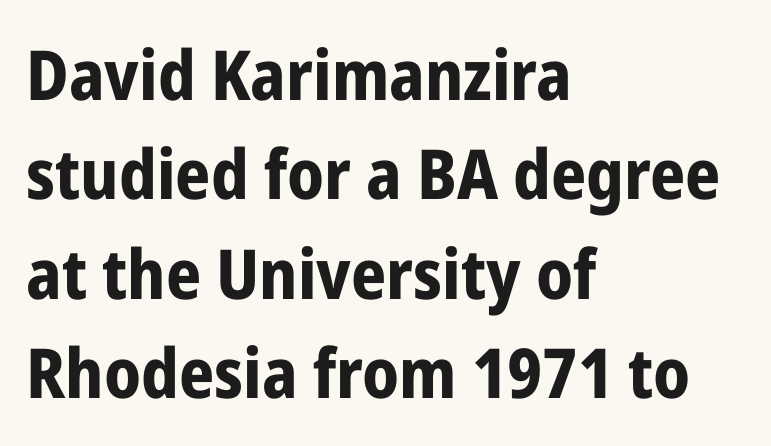
The passage shown is typed in a proportional face where columns would drift. The letters are bold, with thick, heavy strokes. The space beneath each line is pristine and unruled. Left-aligned paragraph, ragged on the right. What stands out about the letter spacing? Nothing — it is the standard amount.
